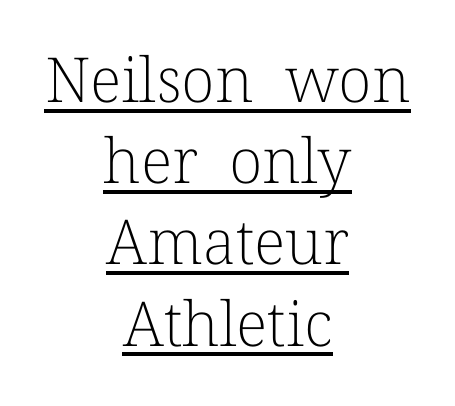
Leftover space on each line is divided equally before and after the words. In terms of posture, this sample is upright. Proportional: the letters do not fall into vertical columns. Baseline-to-baseline distance is the conventional proportion of letter height. You can tell from the footed stems that serif type was used.
